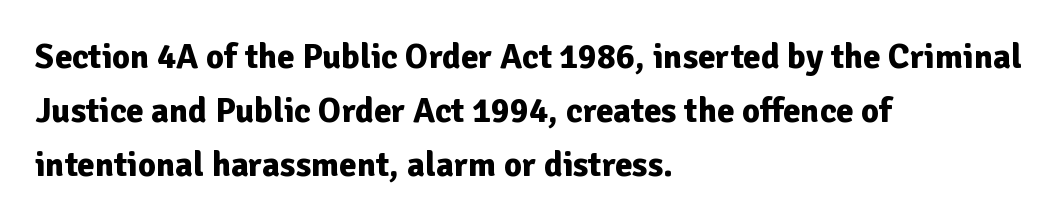
{"serif": "no", "italic": "no", "bold": "yes", "weight": "bold", "width": "normal", "stroke_contrast": "low", "x_height": "medium", "monospaced": "no", "underline": "no", "align": "left", "line_spacing": "normal", "line_spacing_ratio": 1.55, "letter_spacing": "normal", "letter_spacing_em": 0.0, "glyph_px": 35}
